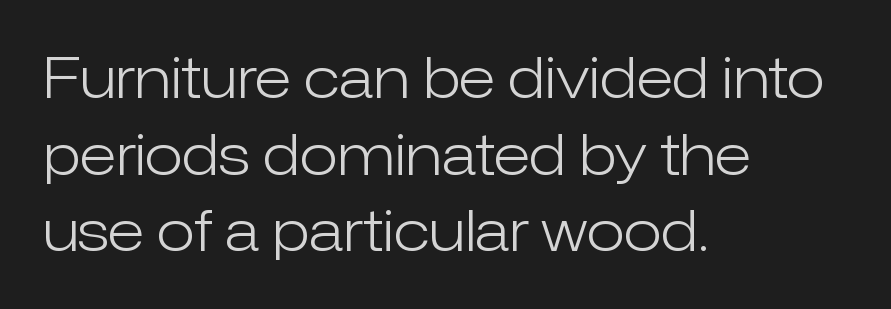
{"serif": "no", "italic": "no", "bold": "no", "weight": "light", "width": "normal", "stroke_contrast": "low", "x_height": "medium", "monospaced": "no", "underline": "no", "align": "left", "line_spacing": "normal", "line_spacing_ratio": 1.37, "letter_spacing": "normal", "letter_spacing_em": 0.0, "glyph_px": 56}
